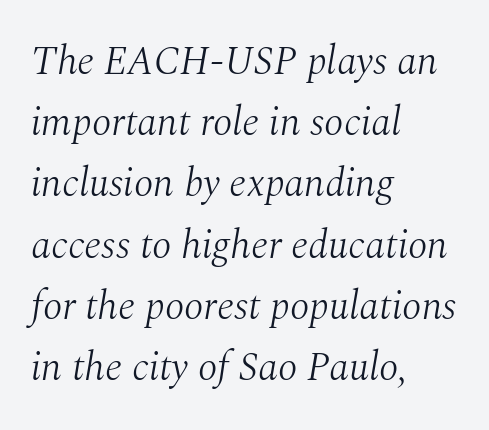
Here the designer chose a conventional face with non-uniform glyph widths. This reads as an unemphasized weight, regular at the heaviest. Posture: slanted. Inter-character spacing is left at the font's built-in metrics.
